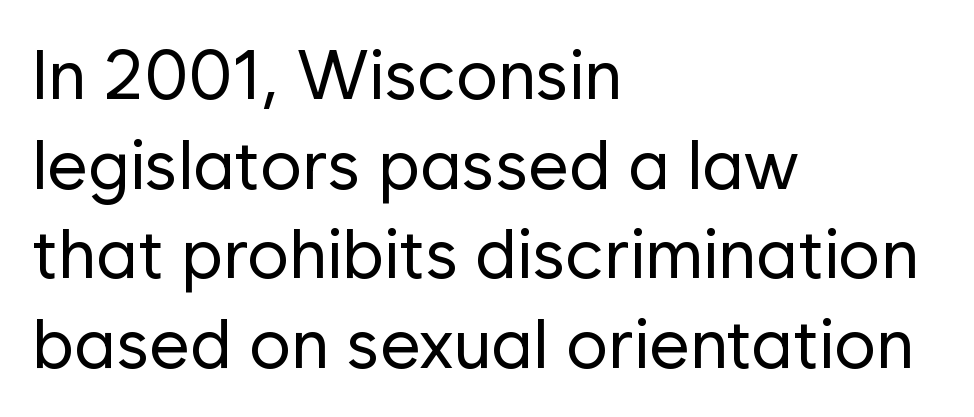
The image shows 70 px regular-weight sans-serif type, upright; set left-aligned, normal line spacing (1.28x), normal letter spacing, not underlined; low stroke contrast and a medium x-height.
